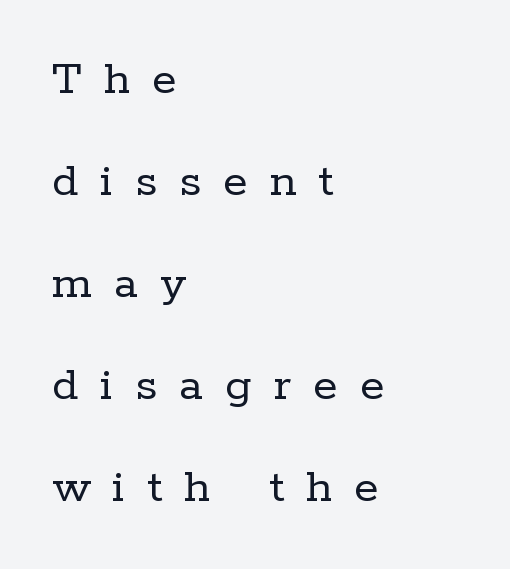
Inter-character spacing is expanded well beyond the font's built-in metrics. Visually the block forms a straight wall on the left and a jagged coastline on the right. The passage shown is typeset with a serif family. Unlike italic type, these characters show no tilt at all.
